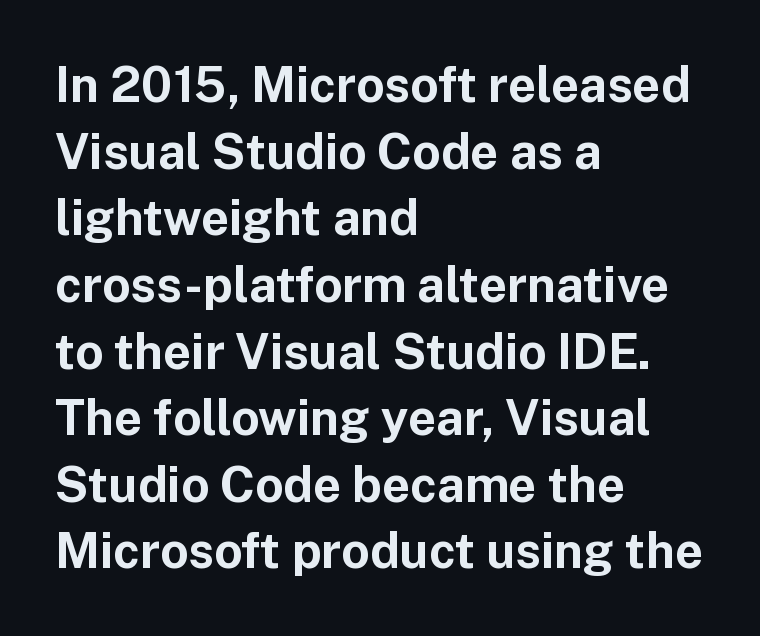
Each letter's strokes conclude bluntly, with no projecting serifs. Vertical spacing — default. Teacher's note: observe the even left margin — that is flush-left alignment. These words are printed bold, with thick strokes throughout.
